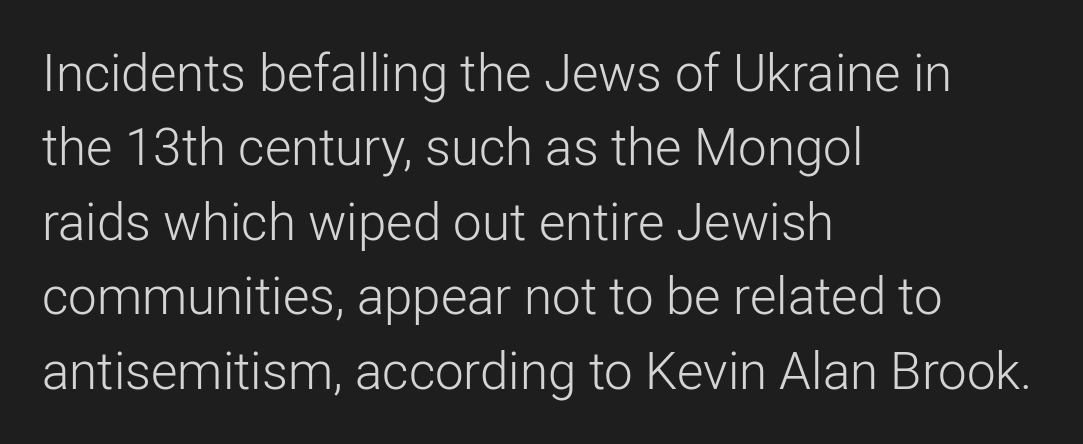
{"serif": "no", "italic": "no", "bold": "no", "weight": "light", "width": "normal", "stroke_contrast": "low", "x_height": "medium", "monospaced": "no", "underline": "no", "align": "left", "line_spacing": "normal", "line_spacing_ratio": 1.46, "letter_spacing": "normal", "letter_spacing_em": 0.0, "glyph_px": 51}
